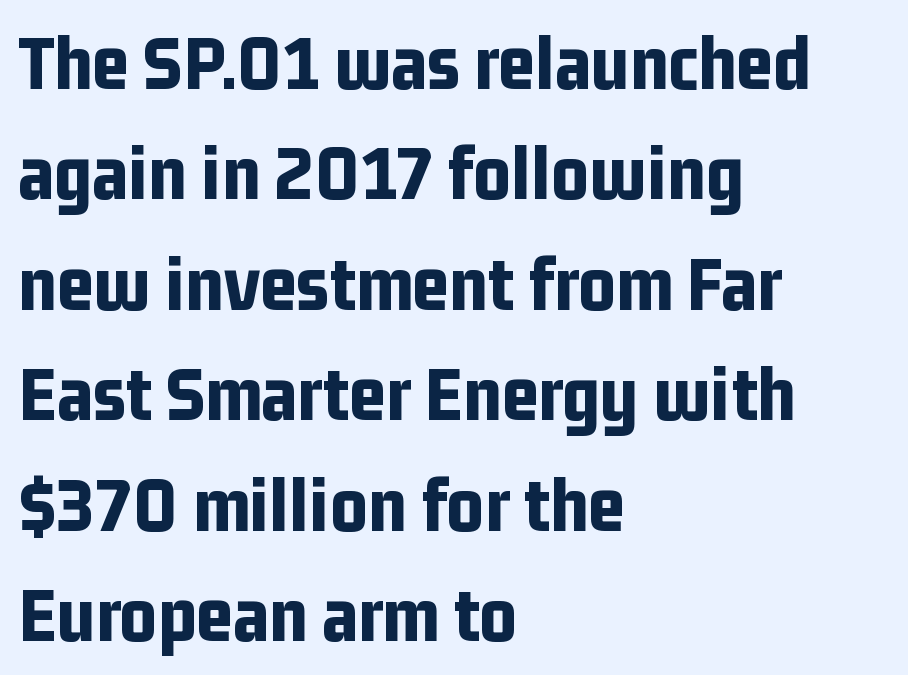
The image shows 80 px bold, condensed sans-serif type, upright; set left-aligned, normal line spacing (1.38x), normal letter spacing, not underlined; low stroke contrast and a medium x-height.
